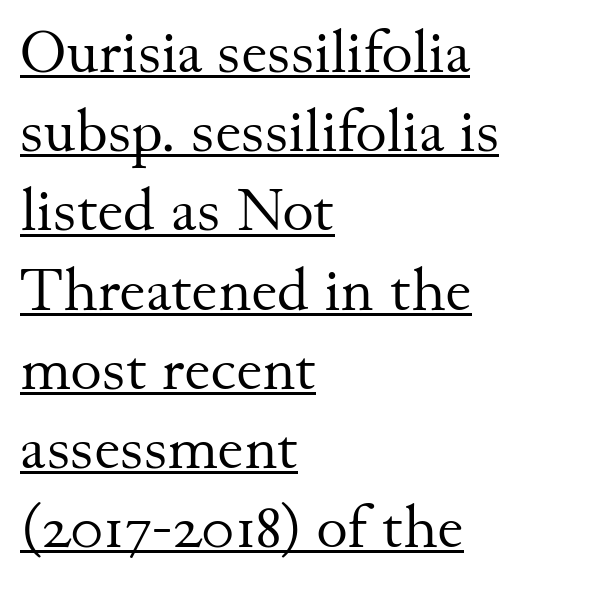
Each stroke keeps to a modest, everyday thickness or less. Compared with typical paragraphs, the rows here are spaced about the same. All the whitespace from short lines collects on the right. The rendering keeps characters at their native spacing.
